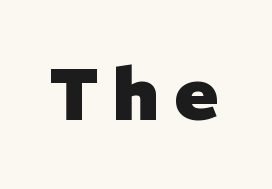
The image shows 72 px heavy sans-serif type; set unusually wide letter spacing (+0.2 em), not underlined; low stroke contrast and a medium x-height.
